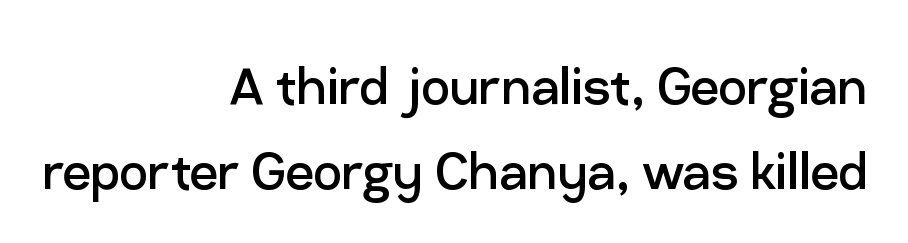
Q: Is the text bold? A: No.
Q: Is the text italic (slanted)? A: No, it is upright.
Q: Is the typeface a serif or a sans-serif typeface? A: Sans-serif.
Q: Is the text underlined? A: No.
Q: How is the paragraph aligned? A: Right-aligned.
Q: Is the spacing between letters normal or unusually wide? A: Normal.
Q: Is the spacing between lines tight, normal or loose? A: Normal.
Q: Width (condensed, normal, or wide)? A: Normal.
Q: Stroke contrast? A: Low.
Q: x-height? A: Medium.
Q: Monospaced? A: No.
